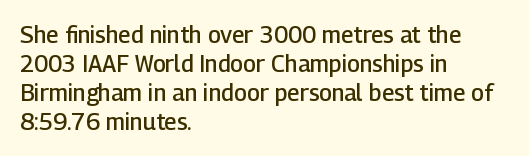
The image shows 23 px text type, upright; set left-aligned, normal line spacing (1.26x), normal letter spacing, not underlined.
